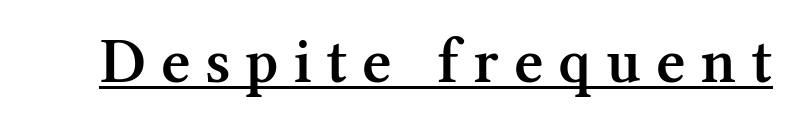
{"serif": "yes", "italic": "no", "bold": "semi", "weight": "semibold", "width": "normal", "stroke_contrast": "medium", "x_height": "medium", "monospaced": "no", "underline": "yes", "letter_spacing": "wide", "letter_spacing_em": 0.23, "glyph_px": 64}
